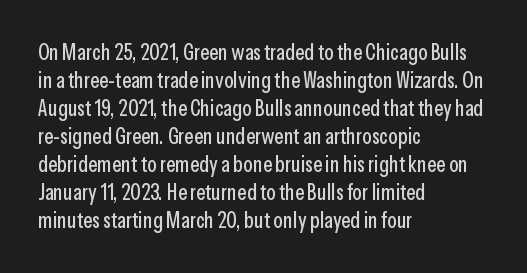
{"italic": "no", "underline": "no", "align": "left", "line_spacing": "normal", "line_spacing_ratio": 1.27, "letter_spacing": "normal", "letter_spacing_em": 0.0, "glyph_px": 22}
